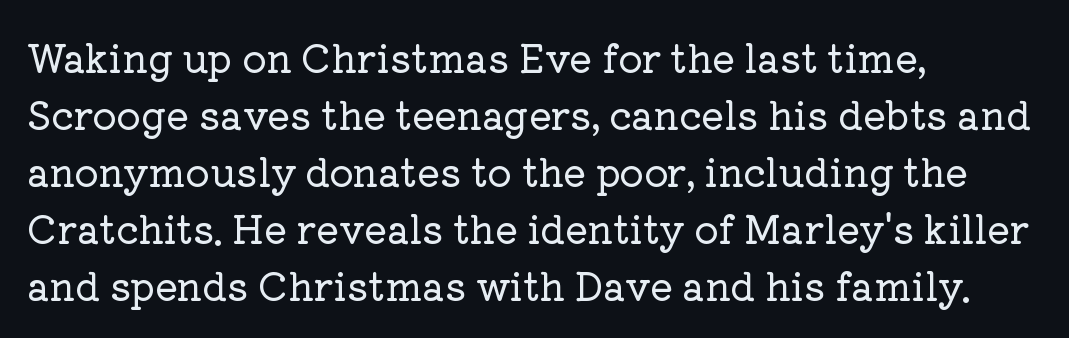
{"serif": "yes", "italic": "no", "width": "normal", "stroke_contrast": "low", "x_height": "medium", "monospaced": "no", "underline": "no", "align": "left", "line_spacing": "normal", "line_spacing_ratio": 1.5, "letter_spacing": "normal", "letter_spacing_em": 0.0, "glyph_px": 38}
